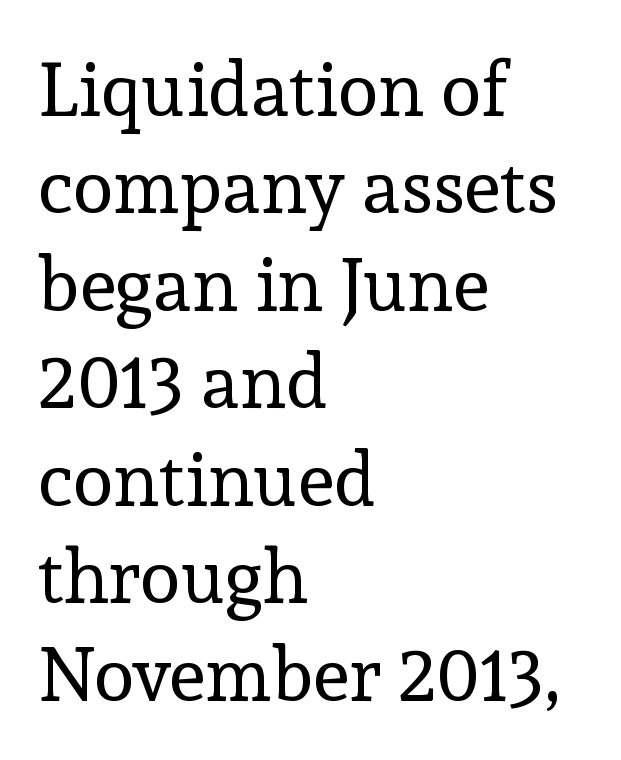
Think standard paragraph weight, or any step lighter than that. Baseline-to-baseline distance is the conventional proportion of letter height. All the whitespace from short lines collects on the right. Regarding serifs, this sample has them.
